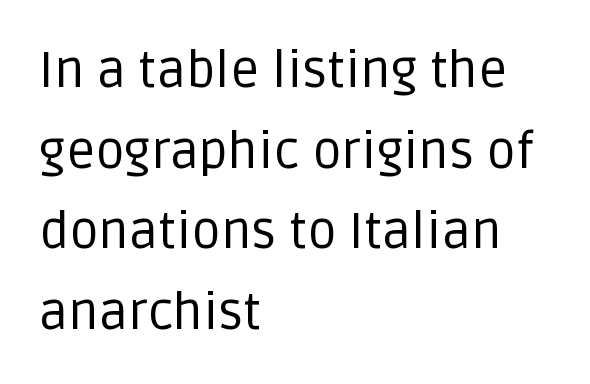
The image shows 51 px regular-weight sans-serif type, upright; set left-aligned, normal line spacing (1.58x), normal letter spacing, not underlined; low stroke contrast and a large x-height.
